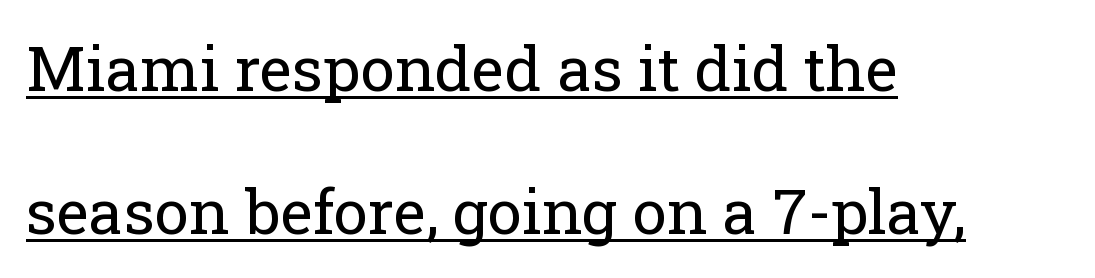
Q: Is the text bold? A: No.
Q: Is the text italic (slanted)? A: No, it is upright.
Q: Is the typeface a serif or a sans-serif typeface? A: Serif.
Q: Is the text underlined? A: Yes.
Q: How is the paragraph aligned? A: Left-aligned.
Q: Is the spacing between letters normal or unusually wide? A: Normal.
Q: Is the spacing between lines tight, normal or loose? A: Loose.
Q: Width (condensed, normal, or wide)? A: Normal.
Q: Stroke contrast? A: Low.
Q: x-height? A: Medium.
Q: Monospaced? A: No.
